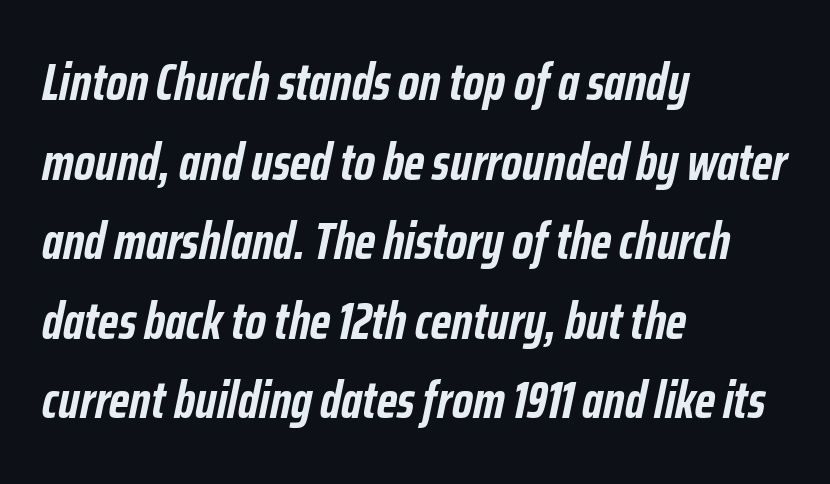
The passage shown is emphatically bold. Think of a printed novel: that variable character pitch is what you see here. Successive baselines arrive at the customary interval. This sample is left-justified, so line endings fall wherever the words run out.
